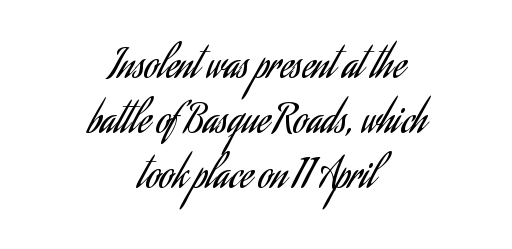
These lines keep a tight, regular rhythm from letter to letter. Horizontal alignment here is central, giving a formal, balanced look. Note the varied advance widths — an 'i' is clearly narrower than an 'm'. In terms of letterform style, serifs are entirely absent. Just letters on the line, the space beneath them empty.
